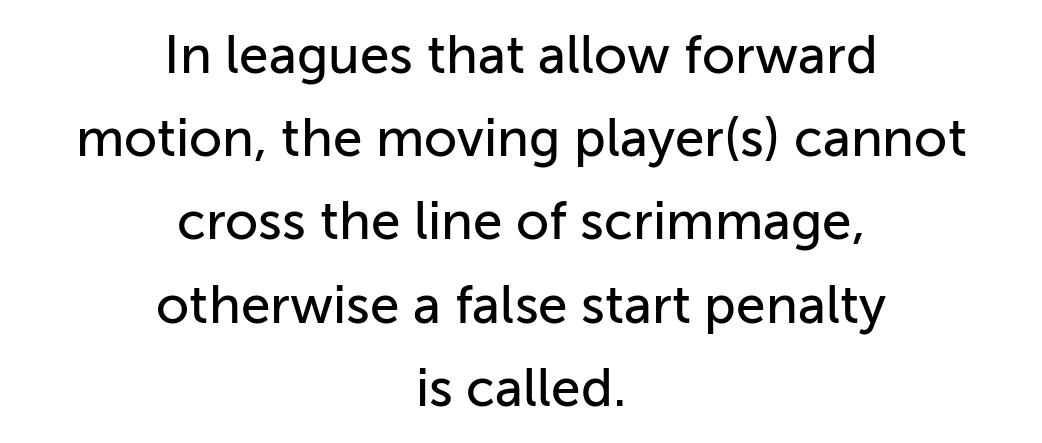
Q: Is the text italic (slanted)? A: No, it is upright.
Q: Is the typeface a serif or a sans-serif typeface? A: Sans-serif.
Q: Is the text underlined? A: No.
Q: How is the paragraph aligned? A: Centered.
Q: Is the spacing between letters normal or unusually wide? A: Normal.
Q: Is the spacing between lines tight, normal or loose? A: Normal.
Q: Width (condensed, normal, or wide)? A: Normal.
Q: Stroke contrast? A: Low.
Q: x-height? A: Medium.
Q: Monospaced? A: No.
